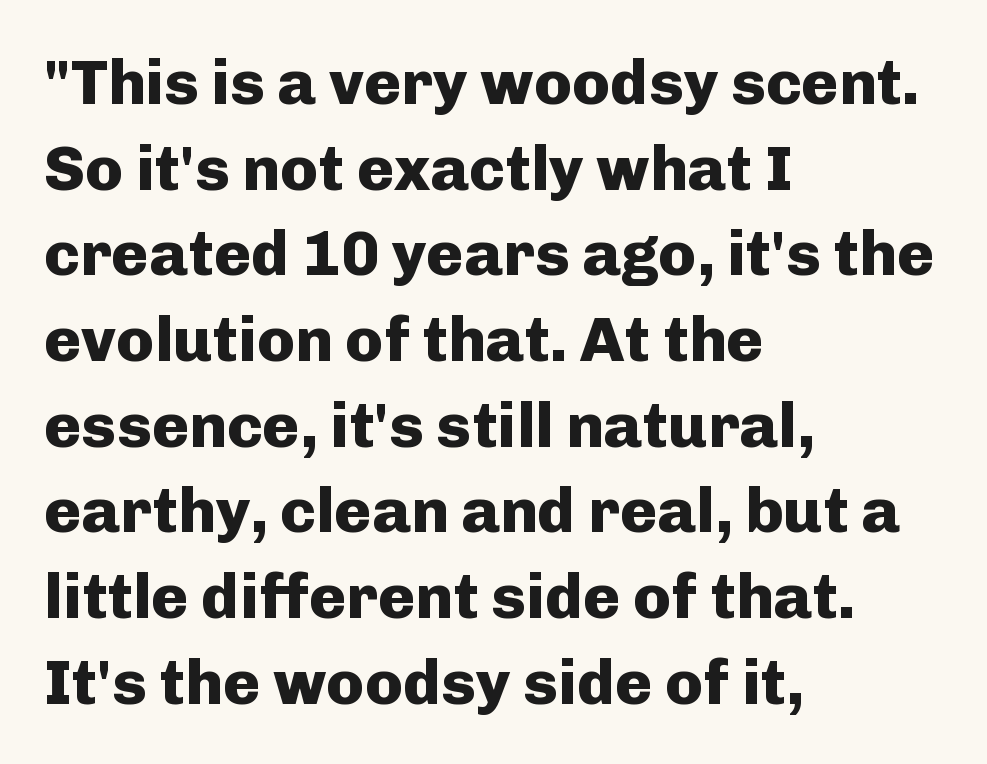
{"serif": "no", "italic": "no", "bold": "yes", "weight": "heavy", "width": "normal", "stroke_contrast": "low", "x_height": "medium", "monospaced": "no", "underline": "no", "align": "left", "line_spacing": "normal", "line_spacing_ratio": 1.36, "letter_spacing": "normal", "letter_spacing_em": 0.0, "glyph_px": 63}
